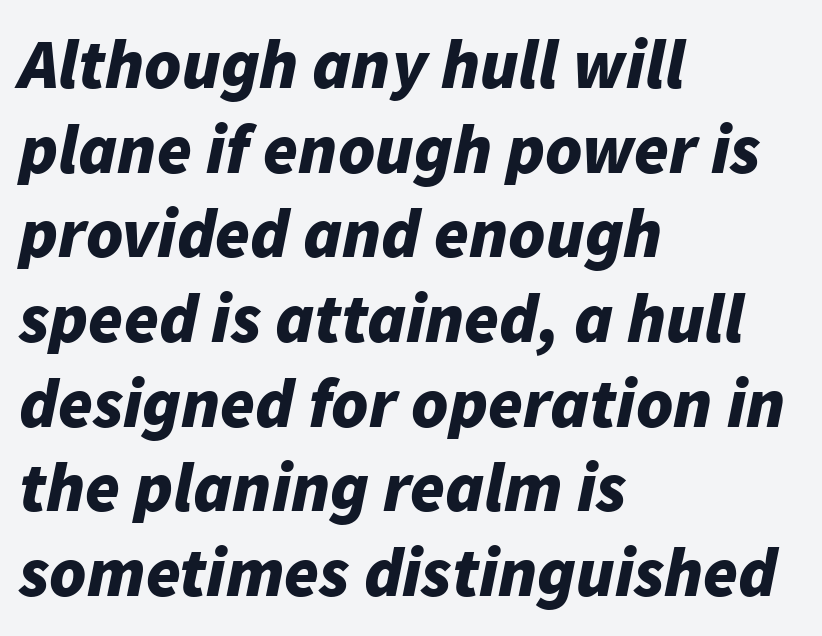
{"italic": "yes", "lean": "right", "slant_degrees": 11, "bold": "yes", "weight": "bold", "width": "normal", "stroke_contrast": "low", "x_height": "medium", "monospaced": "no", "underline": "no", "align": "left", "line_spacing_ratio": 1.21, "letter_spacing": "normal", "letter_spacing_em": 0.0, "glyph_px": 70}
